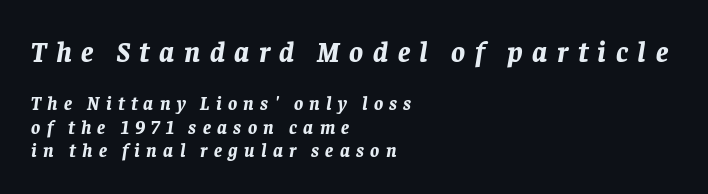
Quick note: underline off. Caption: upper text group enlarged, lower text group reduced. A classic flush-left, rag-right setting is used for this passage. Posture: slanted.
